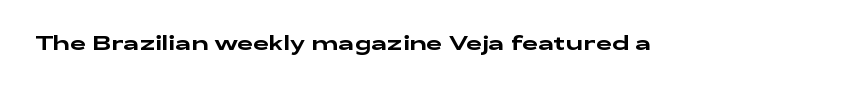
Q: Is the text italic (slanted)? A: No, it is upright.
Q: Is the text underlined? A: No.
Q: Is the spacing between letters normal or unusually wide? A: Normal.
